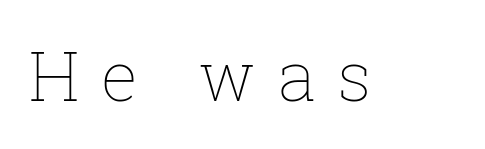
A light-to-regular cut is what we see here. The tracking jumps out immediately: characters are airy and widely separated. Descenders are the only things crossing below the line. The letters advance in unequal steps, a hallmark of proportional type.
